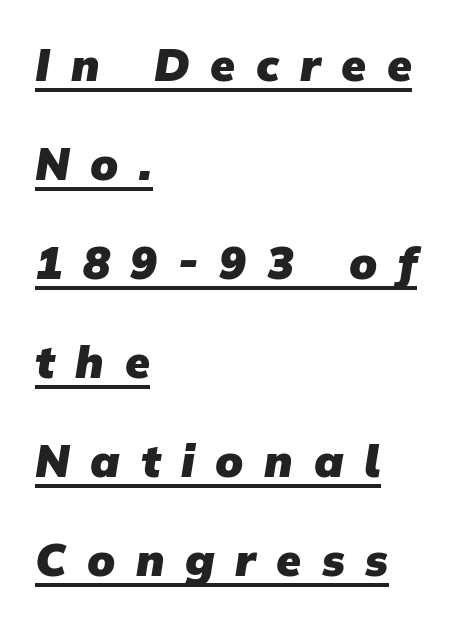
Q: Is the text bold? A: Yes.
Q: Is the typeface a serif or a sans-serif typeface? A: Sans-serif.
Q: Is the text underlined? A: Yes.
Q: How is the paragraph aligned? A: Left-aligned.
Q: Is the spacing between letters normal or unusually wide? A: Unusually wide.
Q: Is the spacing between lines tight, normal or loose? A: Loose.
Q: Width (condensed, normal, or wide)? A: Normal.
Q: Stroke contrast? A: Low.
Q: x-height? A: Medium.
Q: Monospaced? A: No.
